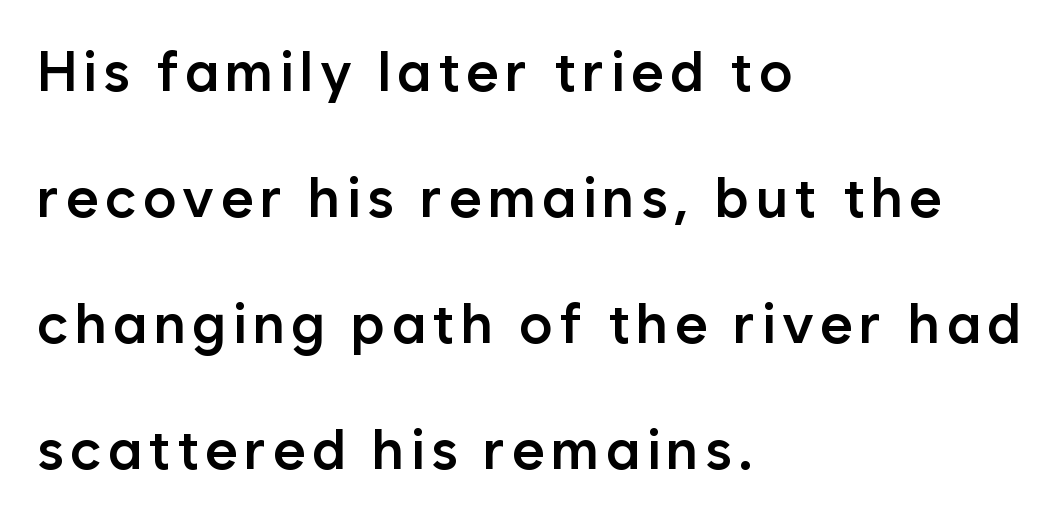
The image shows 56 px semibold sans-serif type, upright; set left-aligned, loose line spacing (2.25x), not underlined; low stroke contrast and a medium x-height.
